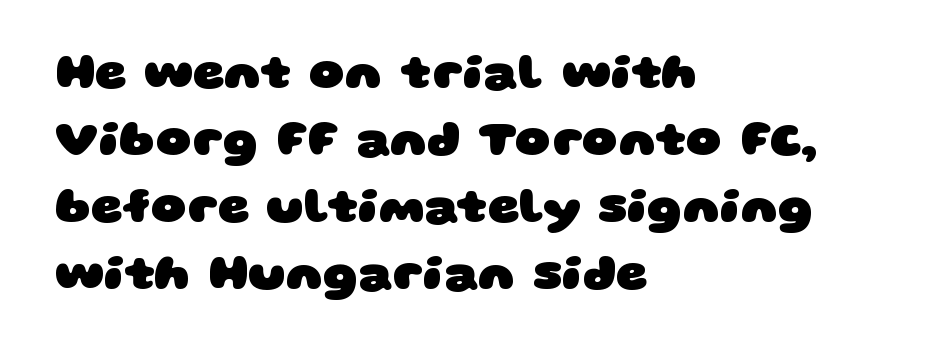
Q: Is the text bold? A: Yes.
Q: Is the typeface a serif or a sans-serif typeface? A: Sans-serif.
Q: Is the text underlined? A: No.
Q: How is the paragraph aligned? A: Left-aligned.
Q: Is the spacing between letters normal or unusually wide? A: Normal.
Q: Is the spacing between lines tight, normal or loose? A: Normal.
Q: Width (condensed, normal, or wide)? A: Wide.
Q: Stroke contrast? A: Low.
Q: x-height? A: Large.
Q: Monospaced? A: No.
